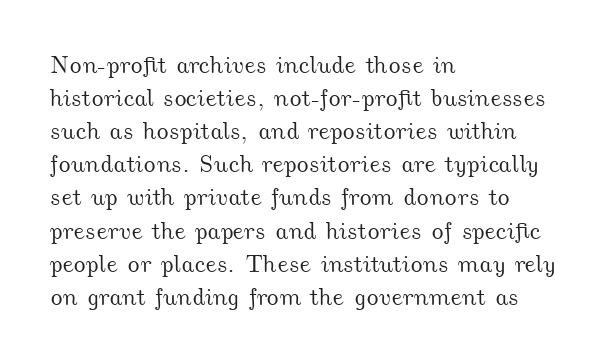
Q: Is the text underlined? A: No.
Q: How is the paragraph aligned? A: Left-aligned.
Q: Is the spacing between letters normal or unusually wide? A: Normal.
Q: Is the spacing between lines tight, normal or loose? A: Normal.
